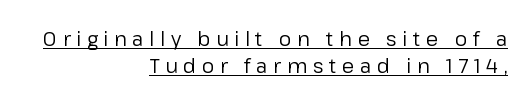
Q: Is the text bold? A: No.
Q: Is the text italic (slanted)? A: No, it is upright.
Q: Is the text underlined? A: Yes.
Q: How is the paragraph aligned? A: Right-aligned.
Q: Is the spacing between letters normal or unusually wide? A: Unusually wide.
Q: Is the spacing between lines tight, normal or loose? A: Normal.
